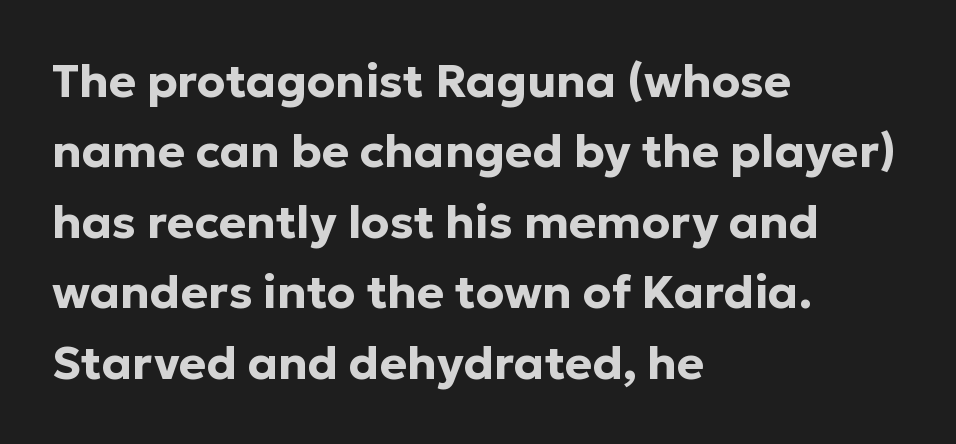
The image shows 46 px bold sans-serif type, upright; set left-aligned, normal line spacing (1.53x), normal letter spacing, not underlined; low stroke contrast and a medium x-height.
